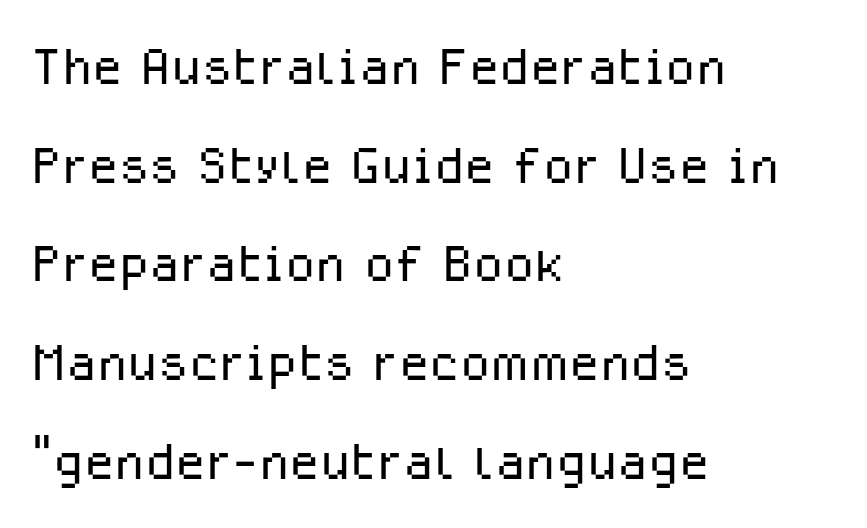
The image shows 70 px light sans-serif type, upright; set left-aligned, normal line spacing (1.41x), normal letter spacing, not underlined; low stroke contrast and a medium x-height.
